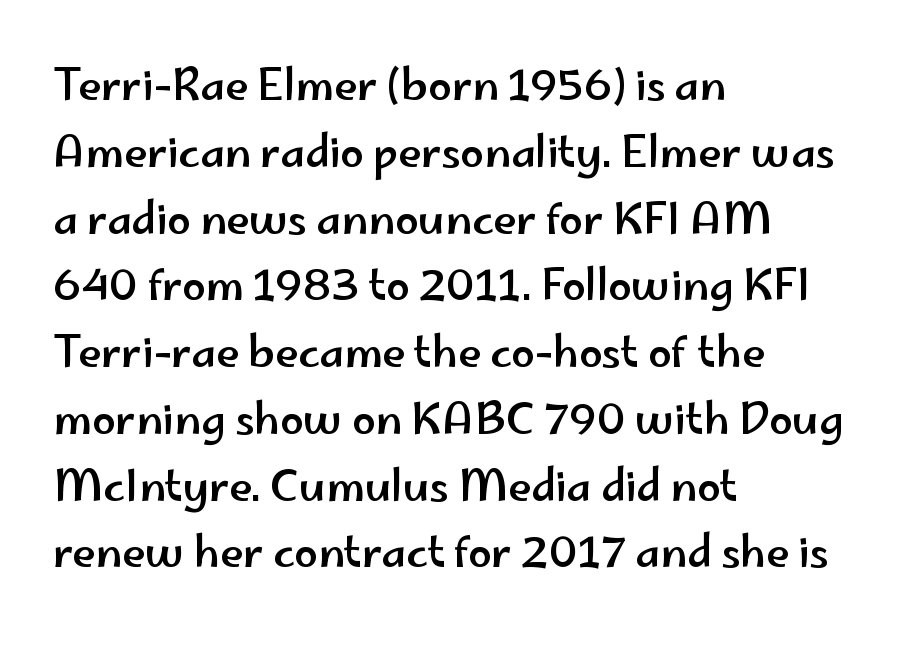
The image shows 42 px wide sans-serif type, upright; set left-aligned, normal line spacing (1.59x), normal letter spacing, not underlined; low stroke contrast and a small x-height.
